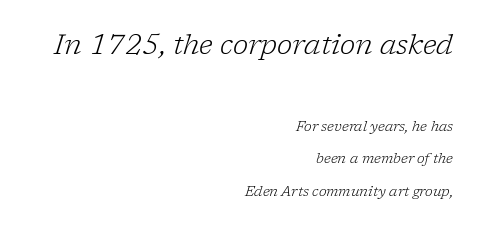
{"serif": "yes", "italic": "yes", "lean": "right", "slant_degrees": 17, "bold": "no", "weight": "light", "width": "normal", "stroke_contrast": "low", "x_height": "medium", "monospaced": "no", "underline": "no", "align": "right", "line_spacing": "loose", "line_spacing_ratio": 2.31, "letter_spacing": "normal", "letter_spacing_em": 0.0, "larger_block": "first", "size_ratio": 2.0, "glyph_px": 28}
